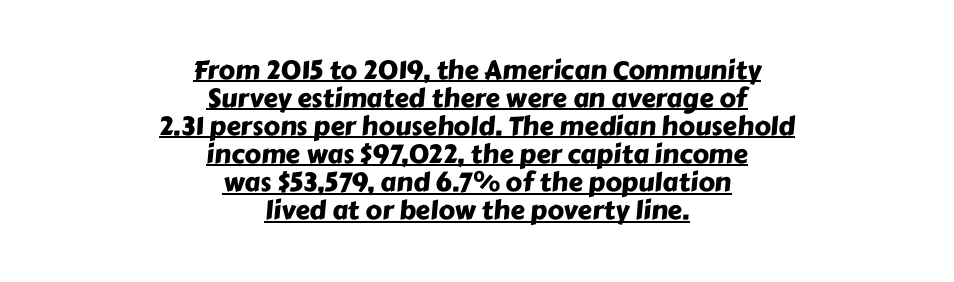
Q: Is the text underlined? A: Yes.
Q: How is the paragraph aligned? A: Centered.
Q: Is the spacing between letters normal or unusually wide? A: Normal.
Q: Is the spacing between lines tight, normal or loose? A: Tight.
